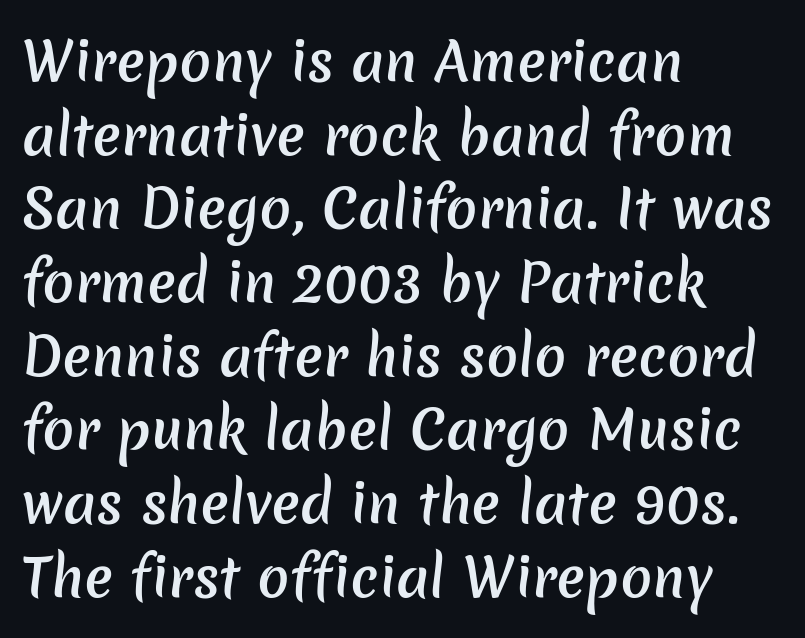
Nothing unusual about the tracking: characters are spaced as the font intends. Spacing verdict: proportional, widths tailored to each character. Letters rest on an invisible, unmarked baseline. A student would call this left alignment; a typographer would say flush left, rag right. Typographically, this falls in the sans-serif category.
